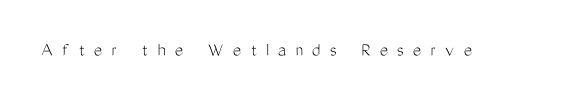
The strokes carry an ordinary text weight at most. Display-style spreading of the glyphs; the letterfit is very open. Do the letters lean? They stand straight. The glyphs are unaccompanied by any horizontal stroke below them.
